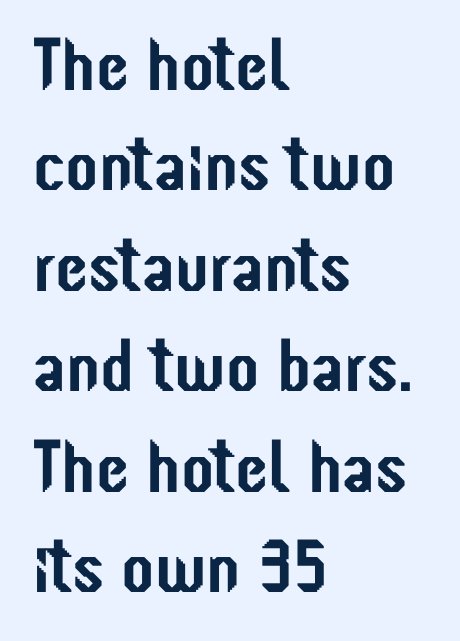
Inter-character spacing is left at the font's built-in metrics. The ragged edge is on the right, which tells us the setting is flush left. Here the designer chose a conventional face with non-uniform glyph widths. This block has exactly the height ordinary leading produces.
